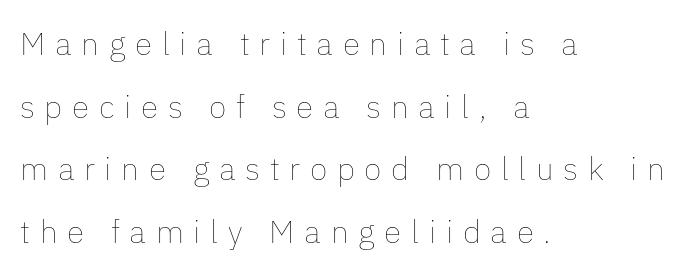
{"italic": "no", "bold": "no", "weight": "thin", "width": "normal", "stroke_contrast": "low", "x_height": "medium", "monospaced": "no", "underline": "no", "align": "left", "line_spacing": "loose", "line_spacing_ratio": 1.96, "letter_spacing": "wide", "letter_spacing_em": 0.3, "glyph_px": 32}
